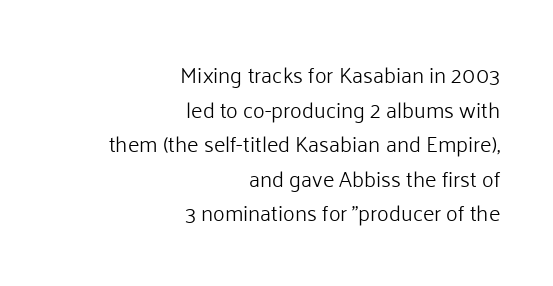
Every stem runs plumb, perpendicular to the baseline. The face used here is rendered with its standard letterfit. Normally led — the rows are evenly, conventionally spaced. Where is the straight margin? On the right. The gap between lines stays unmarked.
